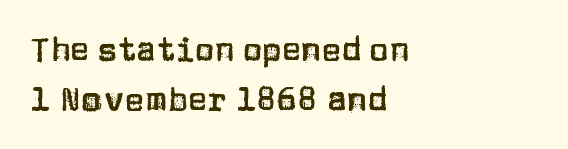
Q: Is the text italic (slanted)? A: No, it is upright.
Q: Is the typeface a serif or a sans-serif typeface? A: Sans-serif.
Q: Is the text underlined? A: No.
Q: How is the paragraph aligned? A: Left-aligned.
Q: Is the spacing between letters normal or unusually wide? A: Normal.
Q: Is the spacing between lines tight, normal or loose? A: Normal.
Q: Width (condensed, normal, or wide)? A: Normal.
Q: Stroke contrast? A: Low.
Q: x-height? A: Large.
Q: Monospaced? A: No.
